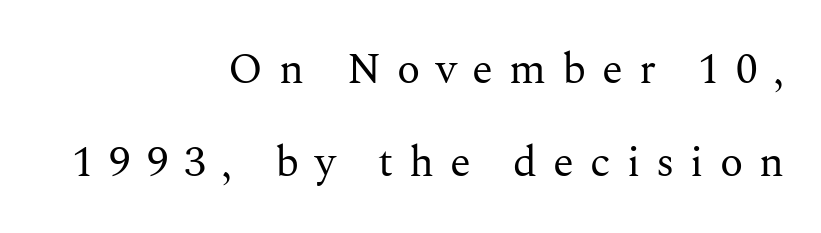
The image shows 43 px regular-weight serif type, upright; set right-aligned, loose line spacing (2.16x), unusually wide letter spacing (+0.37 em), not underlined; medium stroke contrast and a medium x-height.
